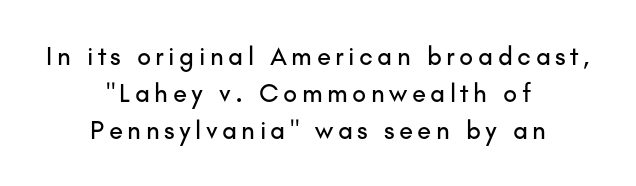
The image shows 26 px text type, upright; set centered, normal line spacing (1.42x), not underlined.
